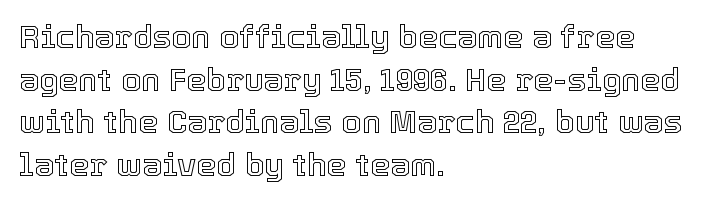
Think of a printed novel: that variable character pitch is what you see here. Designer's note — italics off, roman on. This rendering uses left alignment, leaving the right contour irregular. Each word holds together tightly as a unit, with standard inter-letter gaps.
